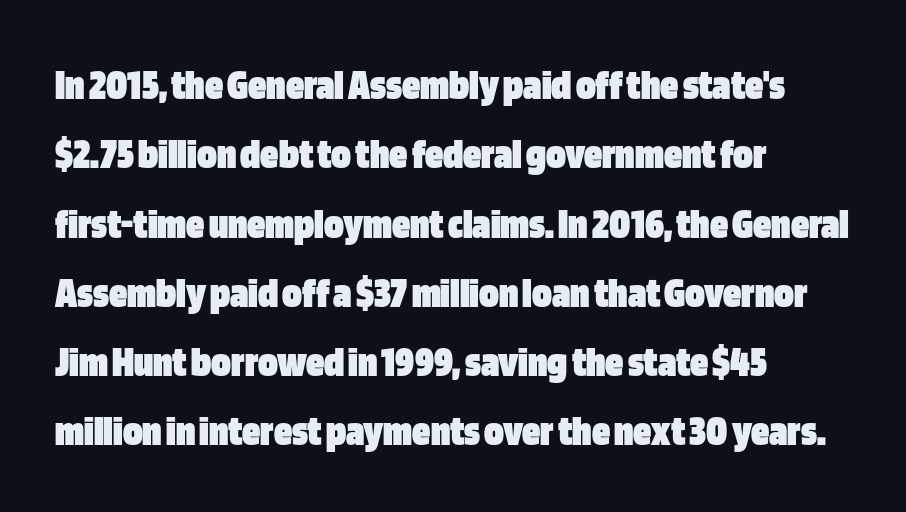
Summary of weight: heavy, a full bold. All the whitespace from short lines collects on the right. Does extra space separate the letters? No, they use regular spacing. The rows are spaced the way most documents space them. Tall strokes in this sample are plumb rather than angled. Font category for this specimen: sans-serif.
